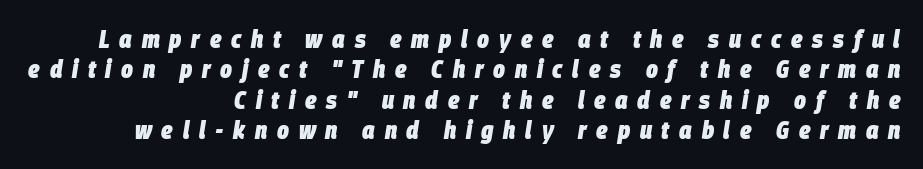
{"italic": "yes", "lean": "right", "slant_degrees": 9, "bold": "yes", "underline": "no", "align": "right", "line_spacing_ratio": 1.22, "letter_spacing": "wide", "letter_spacing_em": 0.39, "glyph_px": 25}
